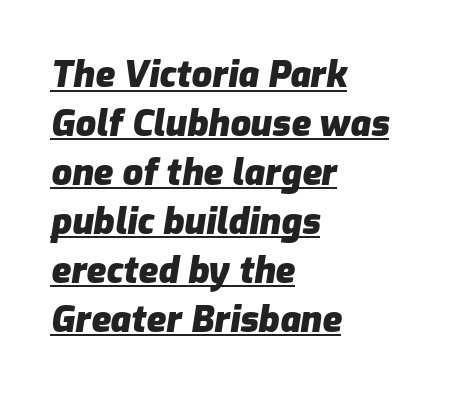
Q: Is the text bold? A: Yes.
Q: Is the text italic (slanted)? A: Yes, it leans right by about 9 degrees.
Q: Is the text underlined? A: Yes.
Q: How is the paragraph aligned? A: Left-aligned.
Q: Is the spacing between letters normal or unusually wide? A: Normal.
Q: Is the spacing between lines tight, normal or loose? A: Normal.
Q: Width (condensed, normal, or wide)? A: Normal.
Q: Stroke contrast? A: Low.
Q: x-height? A: Medium.
Q: Monospaced? A: No.
